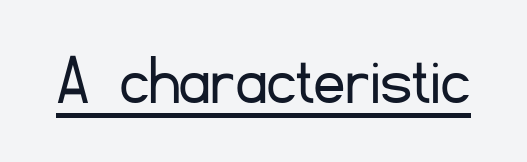
Q: Is the text bold? A: No.
Q: Is the text italic (slanted)? A: No, it is upright.
Q: Is the typeface a serif or a sans-serif typeface? A: Sans-serif.
Q: Is the text underlined? A: Yes.
Q: Is the spacing between letters normal or unusually wide? A: Normal.
Q: Width (condensed, normal, or wide)? A: Normal.
Q: Stroke contrast? A: Low.
Q: x-height? A: Small.
Q: Monospaced? A: No.
